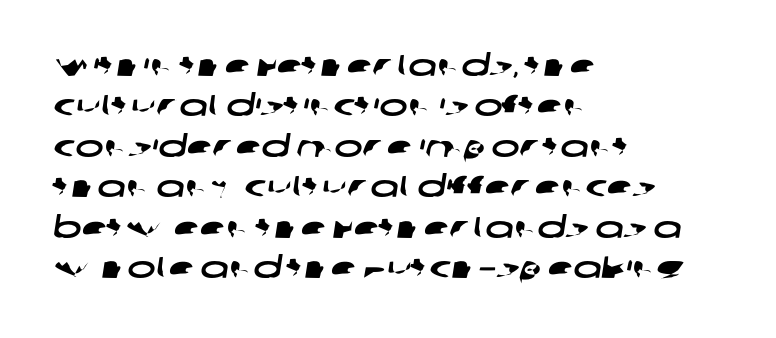
You can tell from the bare stems that sans-serif type was used. Plain, unruled lines of type. If you measured baseline to baseline, you'd find a middling distance. Line beginnings align vertically; line endings do not. These lines are rendered in a variable-pitch font. Caption: standard tracking, unaltered.
